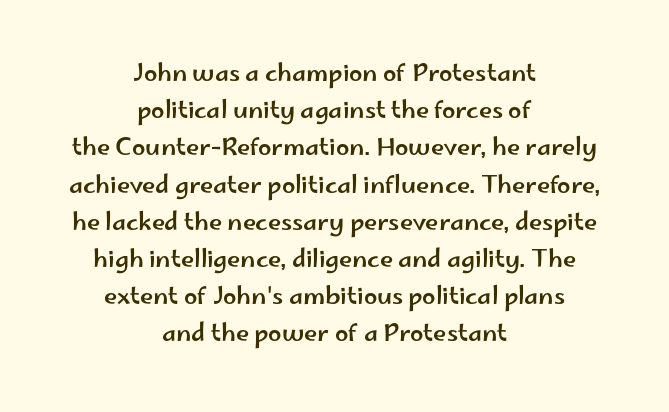
The image shows 24 px text type, upright; set centered, normal line spacing (1.55x), normal letter spacing, not underlined.
